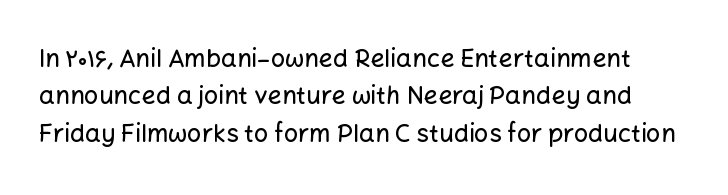
The image shows 25 px text type, upright; set normal line spacing (1.5x), normal letter spacing, not underlined.
